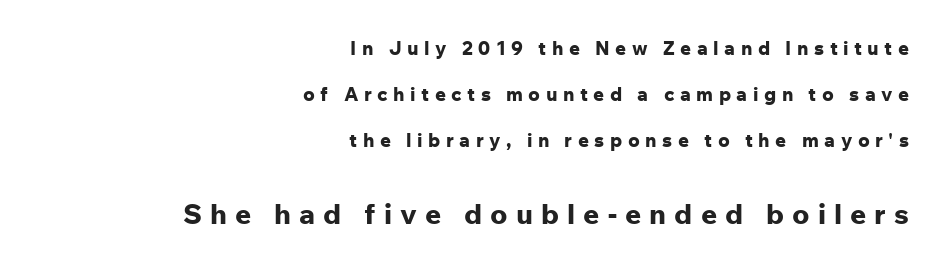
Q: Is the text bold? A: Yes.
Q: Is the text italic (slanted)? A: No, it is upright.
Q: Is the typeface a serif or a sans-serif typeface? A: Sans-serif.
Q: Is the text underlined? A: No.
Q: How is the paragraph aligned? A: Right-aligned.
Q: Is the spacing between letters normal or unusually wide? A: Unusually wide.
Q: Is the spacing between lines tight, normal or loose? A: Loose.
Q: Which block of text is set in a larger size, the first (top) or the second (bottom)? A: The second (bottom) one.
Q: Width (condensed, normal, or wide)? A: Normal.
Q: Stroke contrast? A: Low.
Q: x-height? A: Medium.
Q: Monospaced? A: No.
